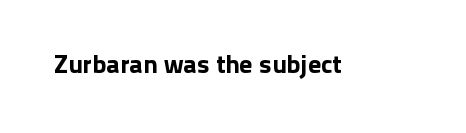
Is there any slant? The stems are plumb. Descenders are the only things crossing below the line. The line texture is even and compact thanks to regular tracking.
